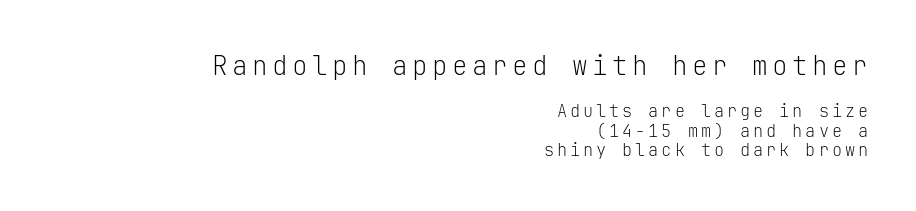
{"italic": "no", "bold": "no", "underline": "no", "align": "right", "line_spacing_ratio": 1.16, "larger_block": "first", "size_ratio": 1.53, "glyph_px": 26}
